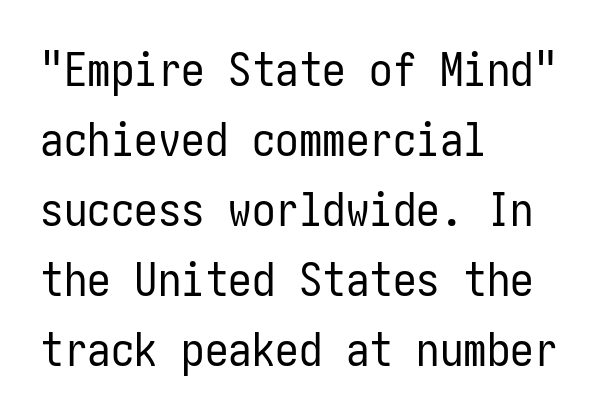
Q: Is the text bold? A: No.
Q: Is the text italic (slanted)? A: No, it is upright.
Q: Is the typeface a serif or a sans-serif typeface? A: Sans-serif.
Q: Is the text underlined? A: No.
Q: How is the paragraph aligned? A: Left-aligned.
Q: Is the spacing between letters normal or unusually wide? A: Normal.
Q: Is the spacing between lines tight, normal or loose? A: Normal.
Q: Width (condensed, normal, or wide)? A: Condensed.
Q: Stroke contrast? A: Low.
Q: x-height? A: Medium.
